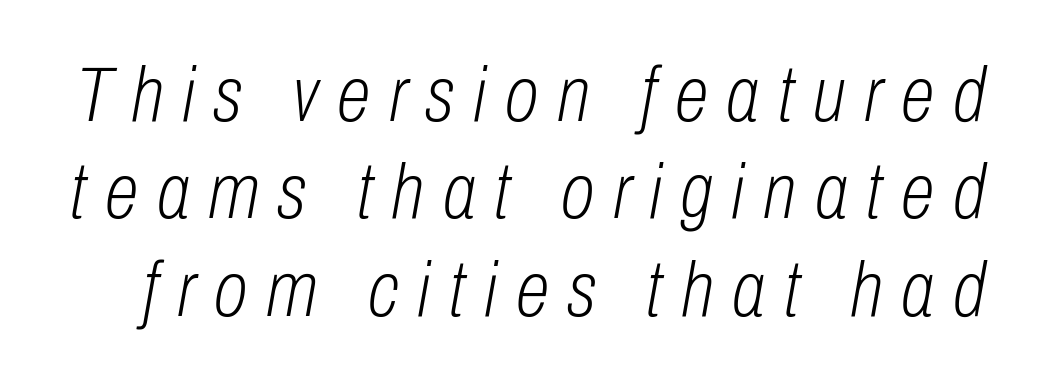
A light-to-regular cut is what we see here. The whole block is typeset with a tilt. Rows of type keep a routine distance in the vertical direction. The face used here is proportionally spaced, like ordinary book or web type. You could only call the tracking loose — the letters float apart.
